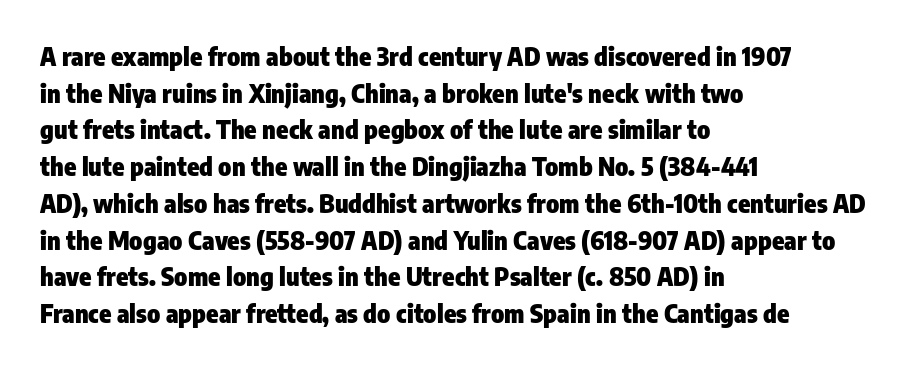
The image shows 25 px bold type, upright; set left-aligned, normal line spacing (1.47x), normal letter spacing, not underlined.
